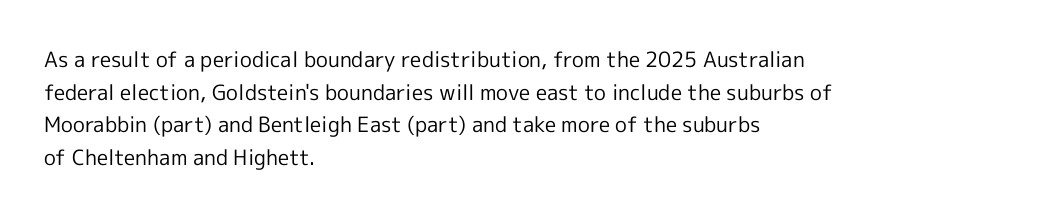
{"italic": "no", "bold": "no", "underline": "no", "align": "left", "line_spacing": "normal", "line_spacing_ratio": 1.55, "letter_spacing": "normal", "letter_spacing_em": 0.0, "glyph_px": 21}
